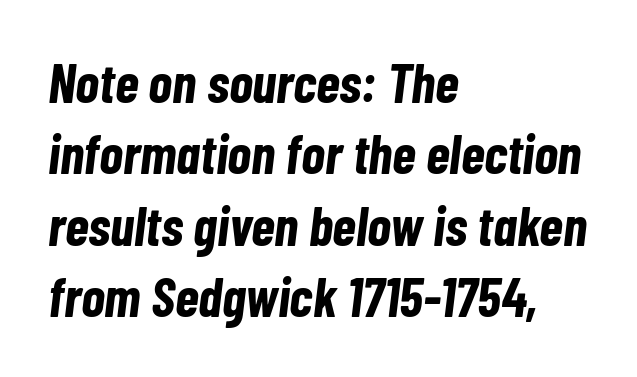
Q: Is the text bold? A: Yes.
Q: Is the text italic (slanted)? A: Yes, it leans right by about 7 degrees.
Q: Is the text underlined? A: No.
Q: How is the paragraph aligned? A: Left-aligned.
Q: Is the spacing between letters normal or unusually wide? A: Normal.
Q: Is the spacing between lines tight, normal or loose? A: Normal.
Q: Width (condensed, normal, or wide)? A: Condensed.
Q: Stroke contrast? A: Low.
Q: x-height? A: Medium.
Q: Monospaced? A: No.
